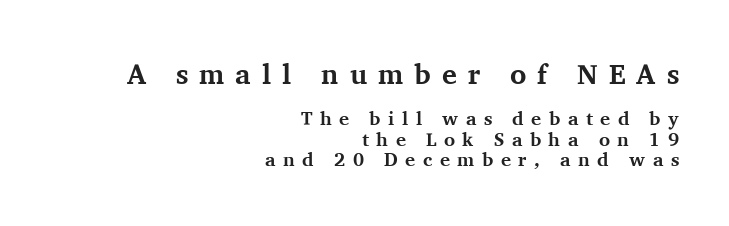
Q: Is the text bold? A: Yes.
Q: Is the text italic (slanted)? A: No, it is upright.
Q: Is the typeface a serif or a sans-serif typeface? A: Serif.
Q: Is the text underlined? A: No.
Q: How is the paragraph aligned? A: Right-aligned.
Q: Is the spacing between letters normal or unusually wide? A: Unusually wide.
Q: Is the spacing between lines tight, normal or loose? A: Tight.
Q: Which block of text is set in a larger size, the first (top) or the second (bottom)? A: The first (top) one.
Q: Width (condensed, normal, or wide)? A: Normal.
Q: Stroke contrast? A: Medium.
Q: x-height? A: Medium.
Q: Monospaced? A: No.
